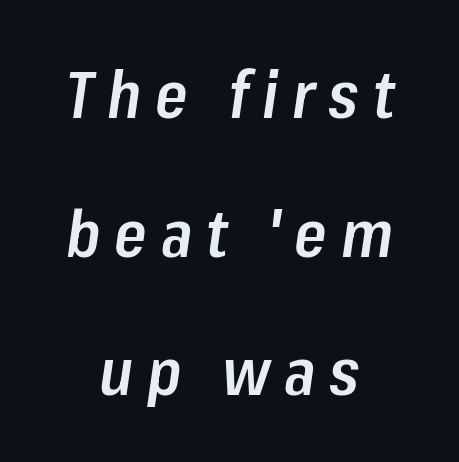
The image shows 66 px semibold, condensed type, italic (leaning right); set centered, loose line spacing (2.1x), unusually wide letter spacing (+0.21 em), not underlined; low stroke contrast and a medium x-height.
